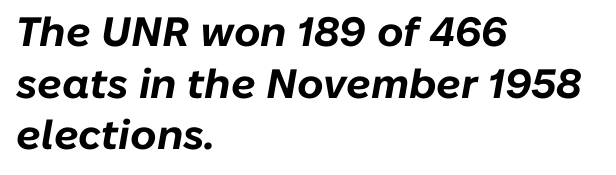
The image shows 41 px bold type, italic (leaning right); set left-aligned, normal line spacing (1.26x), normal letter spacing, not underlined; low stroke contrast and a medium x-height.
